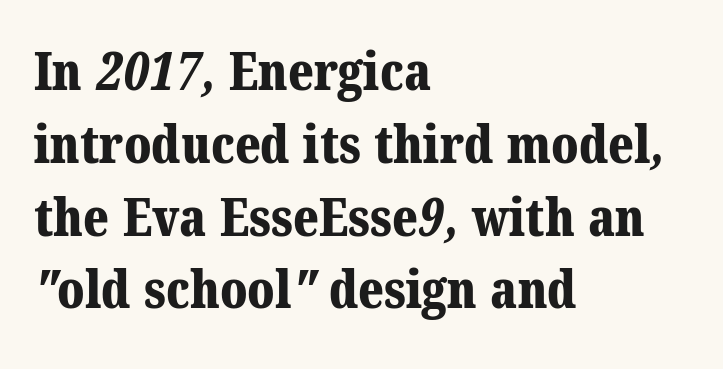
Q: Is the text bold? A: Yes.
Q: Is the typeface a serif or a sans-serif typeface? A: Serif.
Q: Is the text underlined? A: No.
Q: How is the paragraph aligned? A: Left-aligned.
Q: Is the spacing between letters normal or unusually wide? A: Normal.
Q: Is the spacing between lines tight, normal or loose? A: Normal.
Q: Width (condensed, normal, or wide)? A: Normal.
Q: Stroke contrast? A: Medium.
Q: x-height? A: Medium.
Q: Monospaced? A: No.
